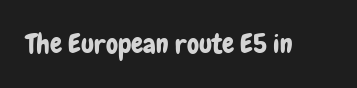
{"italic": "no", "underline": "no", "letter_spacing": "normal", "letter_spacing_em": 0.0, "glyph_px": 27}
